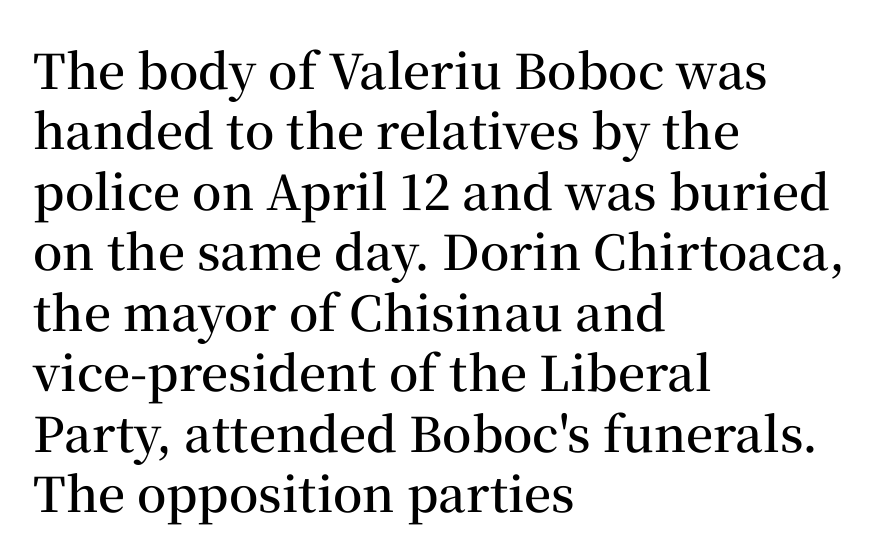
The type family on display is of the serif kind. The designer left line spacing at the default. Left-aligned paragraph, ragged on the right. These lines were composed using upright roman letters.
